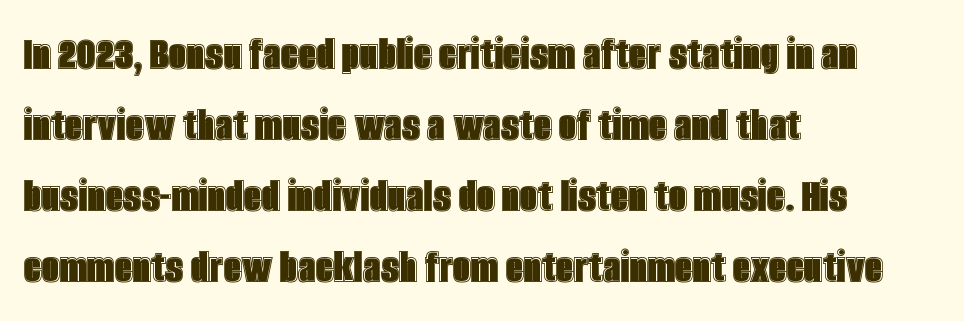
Check under the words: just untouched page. Does extra space separate the letters? No, they use regular spacing. Alignment: flush left. Characters remain perfectly vertical along every line. The letters advance in unequal steps, a hallmark of proportional type. The rows are spaced the way most documents space them.
